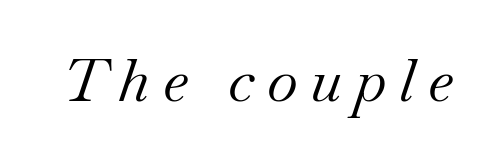
Only glyphs here, with clear space below each row. Glyph-to-glyph distance is far greater than everyday printed text. You could not count columns in this text — the font is proportionally spaced. The axis of the letterforms is tilted away from vertical. The letters look calm and open, with moderate or lighter stems.
